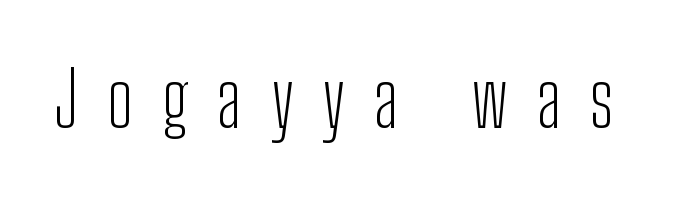
Q: Is the text bold? A: No.
Q: Is the text italic (slanted)? A: No, it is upright.
Q: Is the typeface a serif or a sans-serif typeface? A: Sans-serif.
Q: Is the text underlined? A: No.
Q: Is the spacing between letters normal or unusually wide? A: Unusually wide.
Q: Width (condensed, normal, or wide)? A: Condensed.
Q: Stroke contrast? A: Low.
Q: x-height? A: Medium.
Q: Monospaced? A: No.
